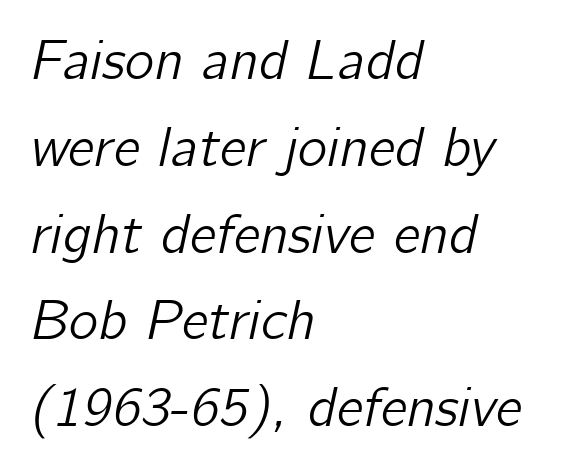
{"italic": "yes", "lean": "right", "slant_degrees": 12, "width": "normal", "stroke_contrast": "low", "x_height": "medium", "monospaced": "no", "underline": "no", "align": "left", "line_spacing": "normal", "line_spacing_ratio": 1.55, "letter_spacing": "normal", "letter_spacing_em": 0.0, "glyph_px": 56}
